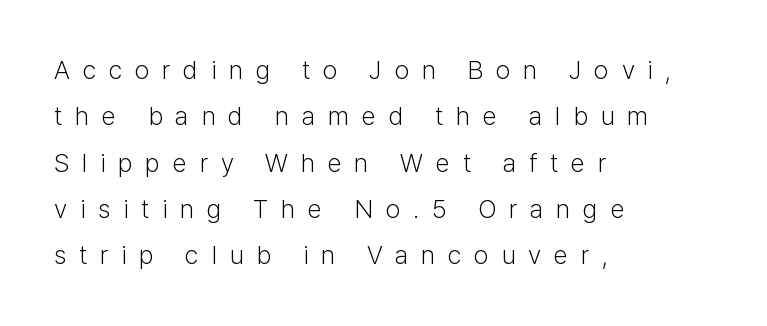
You could only call the tracking loose — the letters float apart. The passage is arranged the way most books set body copy — flush left. No italicization has been applied; the sample stays upright. Weight: in the light-to-regular range.
